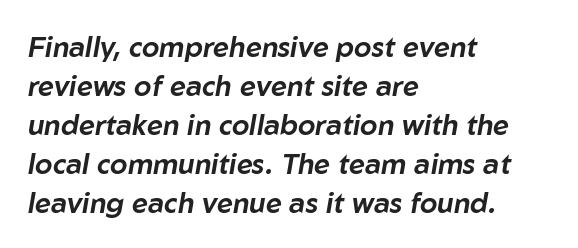
Q: Is the text italic (slanted)? A: Yes, it leans right by about 10 degrees.
Q: Is the text underlined? A: No.
Q: How is the paragraph aligned? A: Left-aligned.
Q: Is the spacing between letters normal or unusually wide? A: Normal.
Q: Is the spacing between lines tight, normal or loose? A: Normal.
Q: Width (condensed, normal, or wide)? A: Normal.
Q: Stroke contrast? A: Low.
Q: x-height? A: Medium.
Q: Monospaced? A: No.
